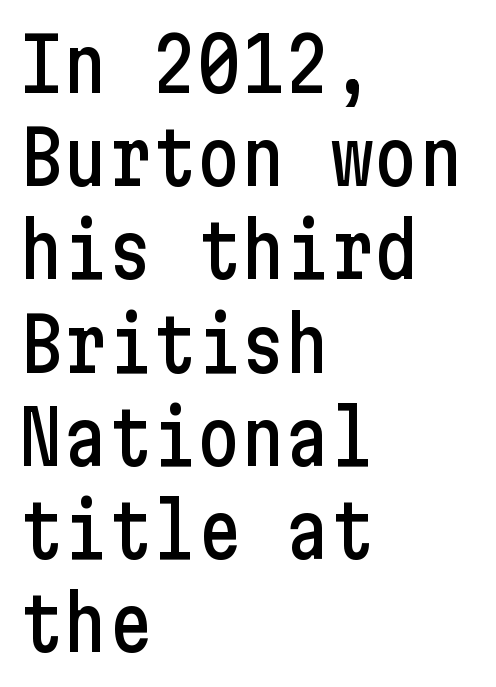
{"serif": "no", "italic": "no", "width": "condensed", "stroke_contrast": "low", "x_height": "medium", "underline": "no", "align": "left", "line_spacing": "normal", "line_spacing_ratio": 1.26, "letter_spacing": "normal", "letter_spacing_em": 0.0, "glyph_px": 74}
